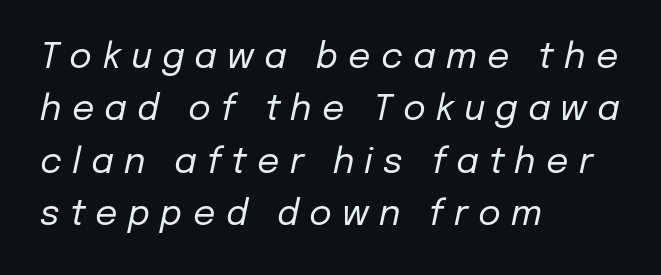
Q: Is the text bold? A: No.
Q: Is the text italic (slanted)? A: Yes, it leans right by about 12 degrees.
Q: Is the text underlined? A: No.
Q: How is the paragraph aligned? A: Left-aligned.
Q: Is the spacing between letters normal or unusually wide? A: Unusually wide.
Q: Is the spacing between lines tight, normal or loose? A: Normal.
Q: Width (condensed, normal, or wide)? A: Normal.
Q: Stroke contrast? A: Low.
Q: x-height? A: Medium.
Q: Monospaced? A: No.
